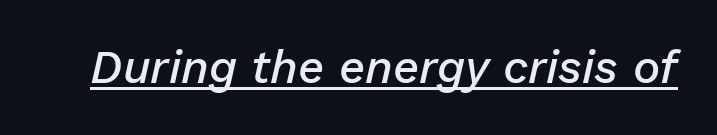
The specimen reads as italic at a glance. Bold? Not quite — semibold, heavier than regular but stopping short. The letterforms sit shoulder to shoulder at normal distance. Looks like someone drew a line under every word here. Looks like regular typesetting: each glyph gets only the width it needs.
